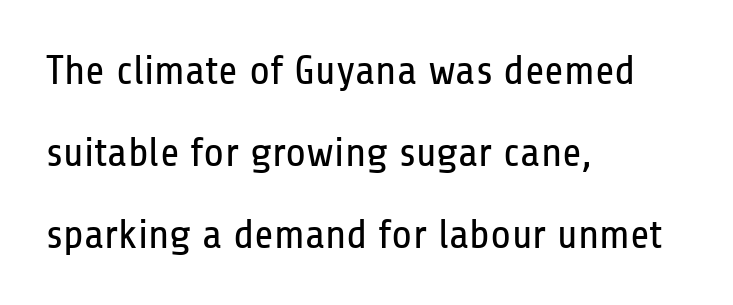
The image shows 42 px regular-weight, condensed sans-serif type, upright; set left-aligned, loose line spacing (1.95x), normal letter spacing, not underlined; low stroke contrast and a medium x-height.
